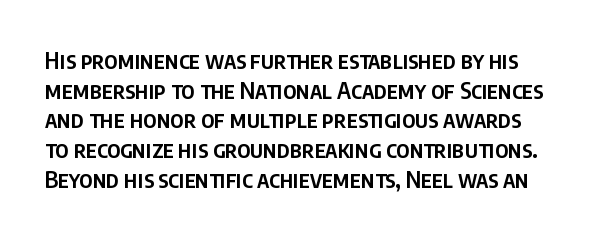
The image shows 23 px text type, upright; set normal line spacing (1.29x), normal letter spacing, not underlined.
